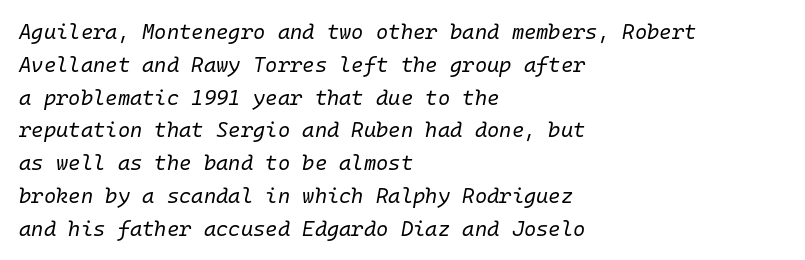
Visually the block forms a straight wall on the left and a jagged coastline on the right. Students, note that the glyphs here touch the page at normal intervals. Slant detected: the letters are inclined. No heavy texture on the line: the type isn't bold. A clean baseline with only descenders dipping below it.
